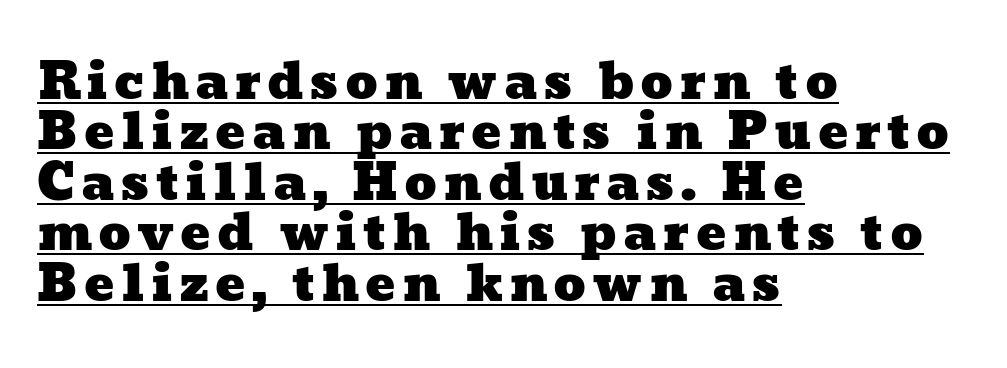
This rendering features underlined lettering. A typesetter would call this leading minimal, almost set solid. Left-aligned paragraph, ragged on the right. The rendering uses natural spacing where letterforms have individual widths.
